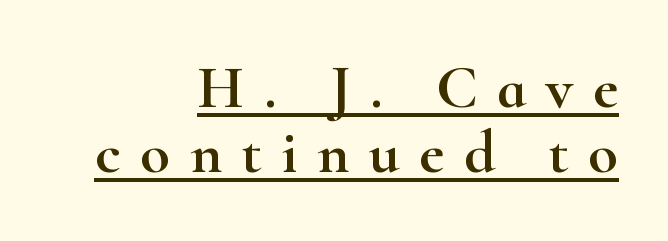
Someone cranked the tracking dial way up on this one. Every word sits above its own underline. Line ends are locked; line starts wander. This is the regular roman posture of the typeface. Think of a printed novel: that variable character pitch is what you see here. Yep, those are serifs on the letters.
